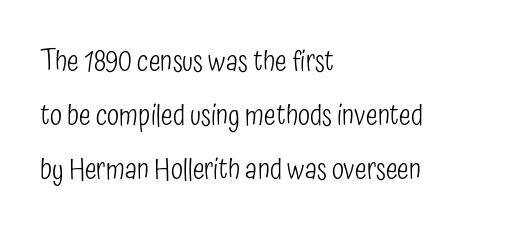
{"serif": "no", "italic": "no", "bold": "no", "weight": "light", "width": "condensed", "stroke_contrast": "low", "x_height": "medium", "monospaced": "no", "underline": "no", "align": "left", "line_spacing": "loose", "line_spacing_ratio": 1.92, "letter_spacing": "normal", "letter_spacing_em": 0.0, "glyph_px": 28}
